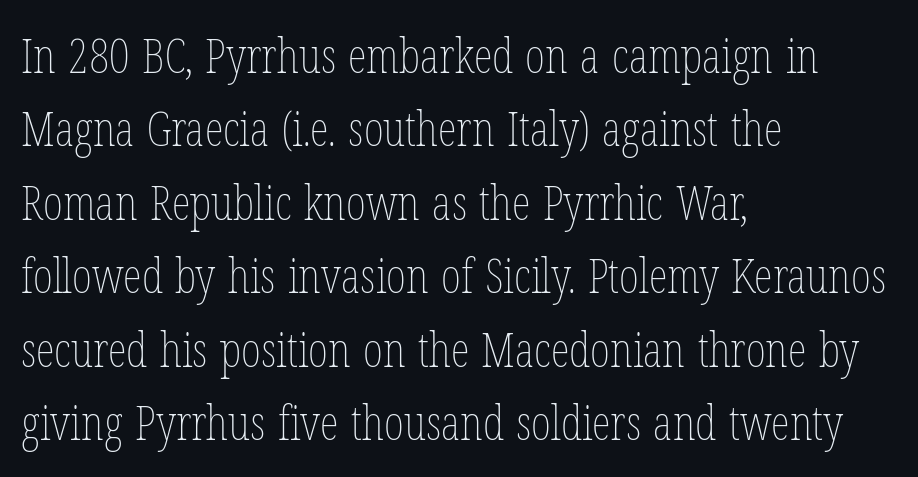
Is the type heavy? It reads as light-to-regular instead. The string is rendered with underlining switched off. Think of a printed novel: that variable character pitch is what you see here. Quick note: not italic, upright. Quick note: interline space is typical. The letters sit at their default tracking, neither squeezed nor spread.
